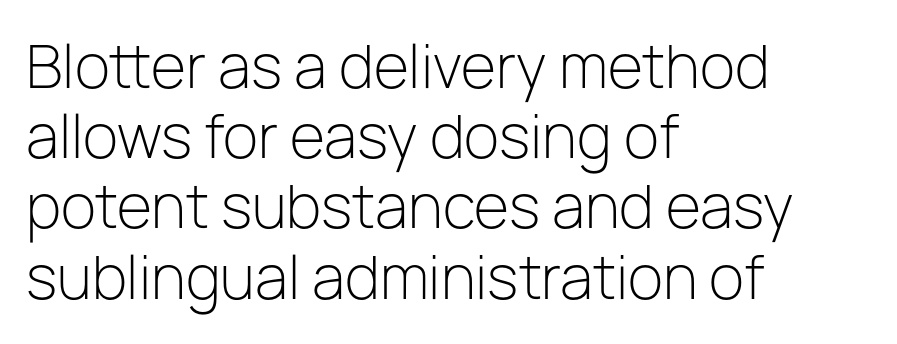
{"serif": "no", "italic": "no", "bold": "no", "weight": "light", "width": "normal", "stroke_contrast": "low", "x_height": "medium", "monospaced": "no", "underline": "no", "align": "left", "line_spacing_ratio": 1.21, "letter_spacing": "normal", "letter_spacing_em": 0.0, "glyph_px": 58}
